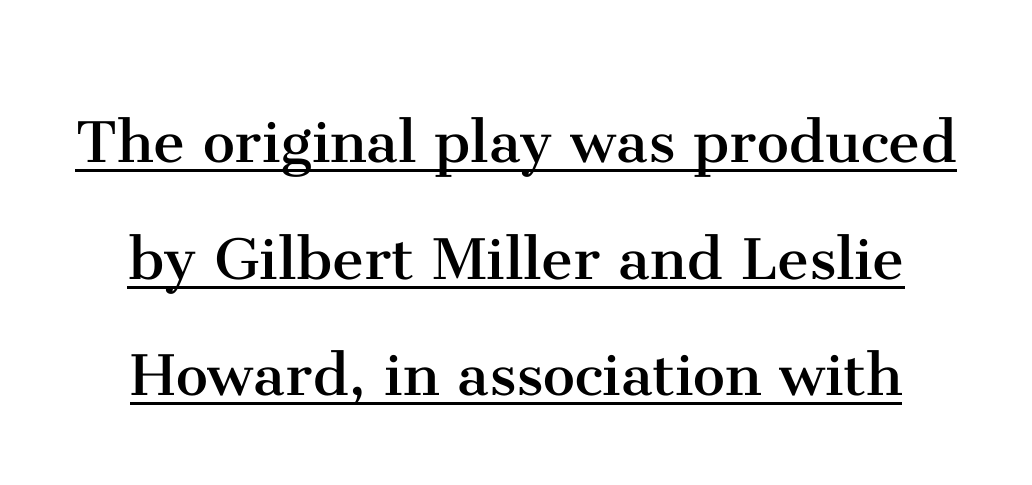
The image shows 72 px regular-weight serif type, upright; set centered, normal line spacing (1.62x), normal letter spacing, underlined; medium stroke contrast and a medium x-height.
